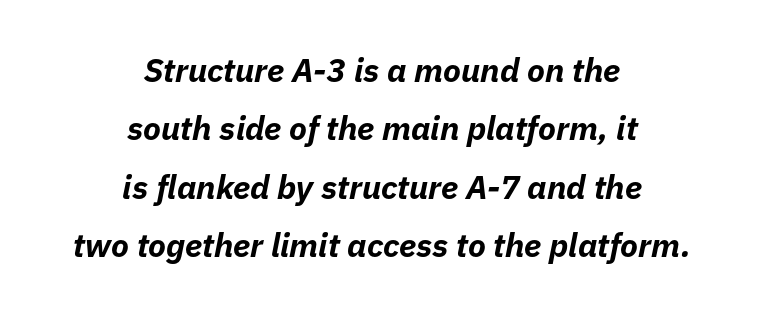
The image shows 33 px bold type, italic (leaning right); set centered, line spacing 1.77x, normal letter spacing, not underlined; low stroke contrast and a medium x-height.
